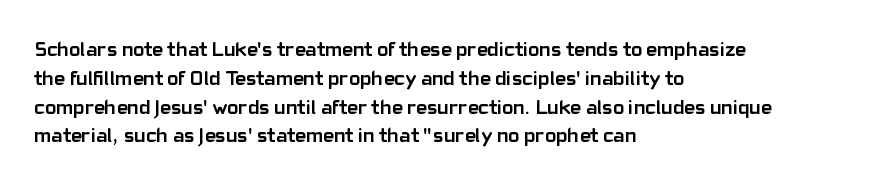
{"italic": "no", "bold": "yes", "underline": "no", "align": "left", "line_spacing": "normal", "line_spacing_ratio": 1.37, "letter_spacing": "normal", "letter_spacing_em": 0.0, "glyph_px": 21}
